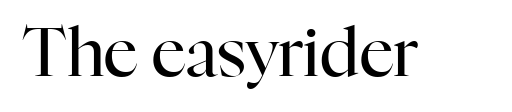
{"serif": "yes", "italic": "no", "bold": "no", "weight": "regular", "width": "normal", "stroke_contrast": "high", "x_height": "medium", "monospaced": "no", "underline": "no", "letter_spacing": "normal", "letter_spacing_em": 0.0, "glyph_px": 67}
